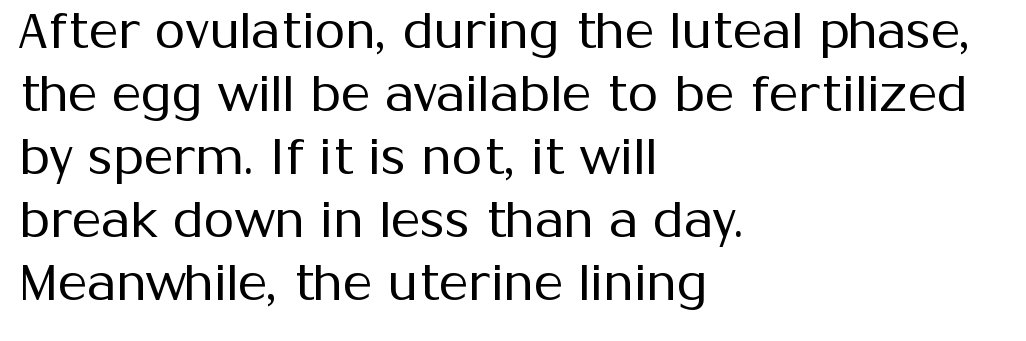
{"serif": "no", "italic": "no", "bold": "no", "weight": "regular", "width": "normal", "stroke_contrast": "medium", "x_height": "medium", "monospaced": "no", "underline": "no", "align": "left", "line_spacing": "normal", "line_spacing_ratio": 1.26, "letter_spacing": "normal", "letter_spacing_em": 0.0, "glyph_px": 50}
